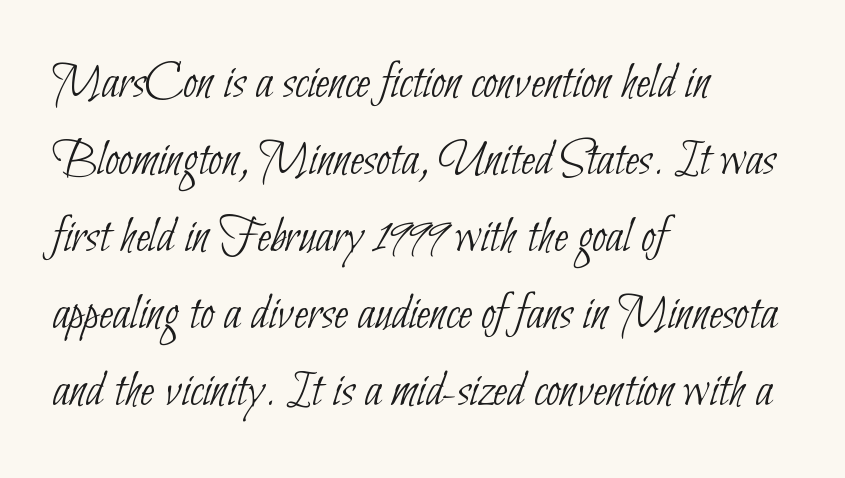
{"serif": "no", "bold": "no", "weight": "thin", "width": "condensed", "stroke_contrast": "low", "x_height": "small", "monospaced": "no", "underline": "no", "align": "left", "line_spacing": "normal", "line_spacing_ratio": 1.51, "letter_spacing": "normal", "letter_spacing_em": 0.0, "glyph_px": 51}
